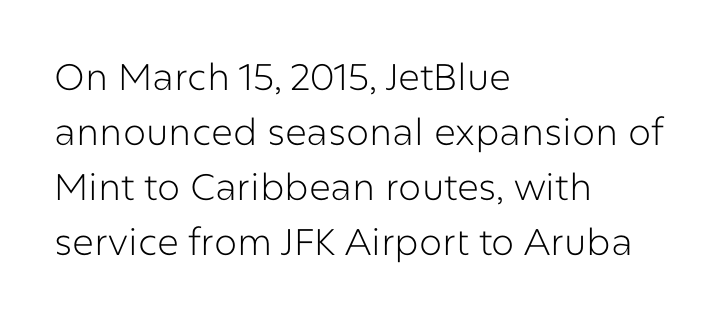
{"serif": "no", "italic": "no", "bold": "no", "weight": "light", "width": "normal", "stroke_contrast": "low", "x_height": "medium", "monospaced": "no", "underline": "no", "align": "left", "line_spacing": "normal", "line_spacing_ratio": 1.49, "letter_spacing": "normal", "letter_spacing_em": 0.0, "glyph_px": 37}
